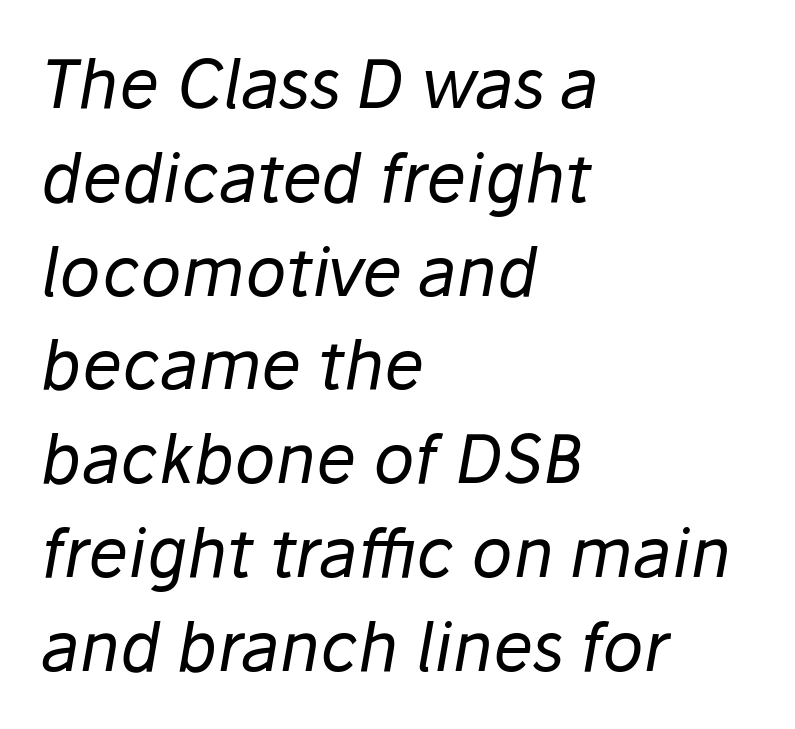
The letters sit at their default tracking, neither squeezed nor spread. The lettering tilts uniformly, giving the passage an italic look. Rows of type keep a routine distance in the vertical direction. You could not count columns in this text — the font is proportionally spaced.
